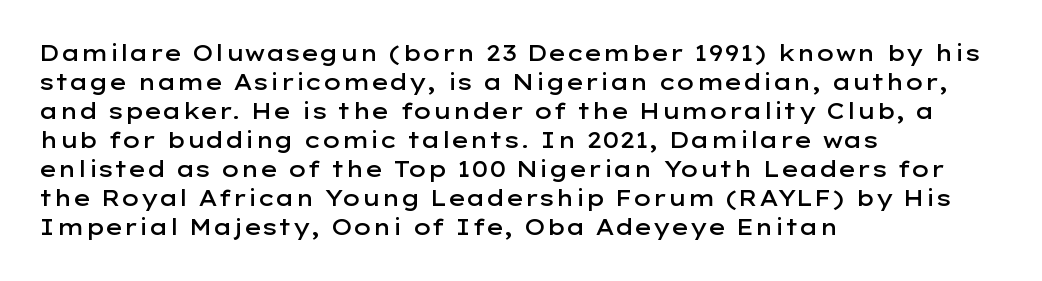
Q: Is the text bold? A: Semi-bold.
Q: Is the text italic (slanted)? A: No, it is upright.
Q: Is the text underlined? A: No.
Q: How is the paragraph aligned? A: Left-aligned.
Q: Is the spacing between letters normal or unusually wide? A: Normal.
Q: Is the spacing between lines tight, normal or loose? A: Normal.
